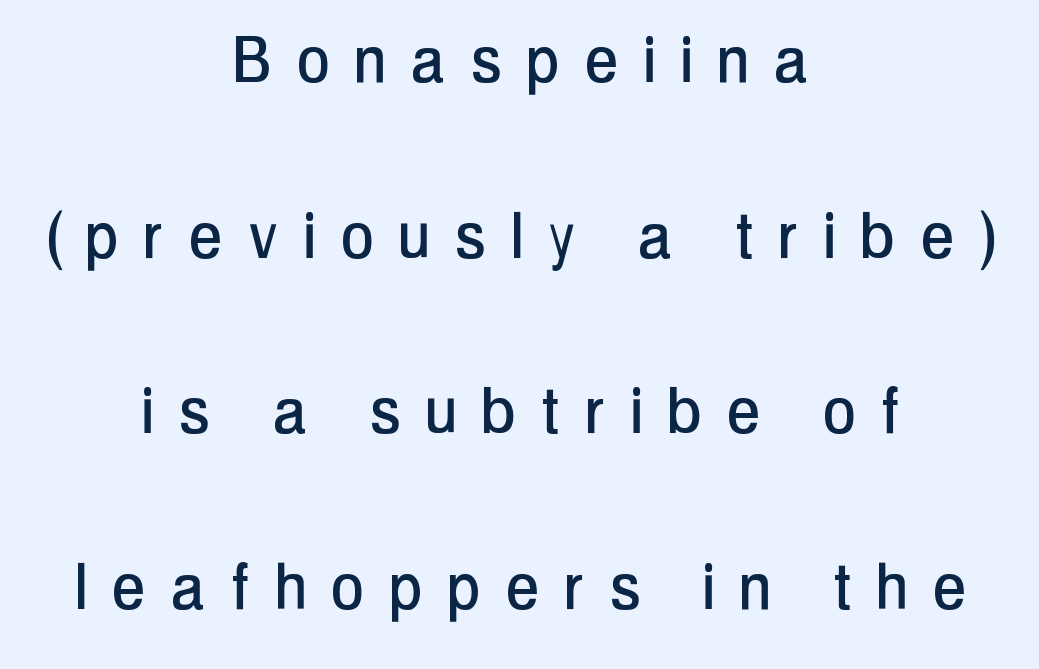
The image shows 77 px condensed sans-serif type, upright; set centered, loose line spacing (2.28x), unusually wide letter spacing (+0.35 em), not underlined; low stroke contrast and a medium x-height.
